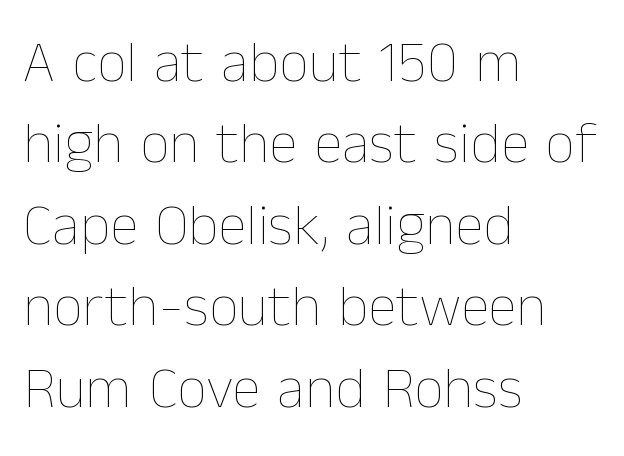
The image shows 59 px thin type, upright; set left-aligned, normal line spacing (1.38x), normal letter spacing, not underlined; low stroke contrast and a medium x-height.
